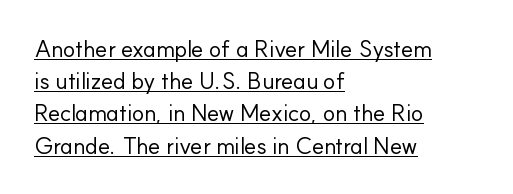
The lettering stays uniformly vertical, giving the passage a roman look. The vertical gap from one line to the next is medium. Heaviness? Minimal to ordinary, like unemphasized prose. Somebody hit Ctrl+U on this one — the words are underlined.
